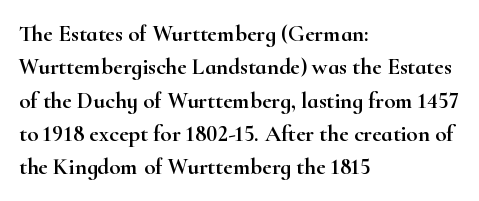
Q: Is the text italic (slanted)? A: No, it is upright.
Q: Is the text underlined? A: No.
Q: How is the paragraph aligned? A: Left-aligned.
Q: Is the spacing between letters normal or unusually wide? A: Normal.
Q: Is the spacing between lines tight, normal or loose? A: Normal.
